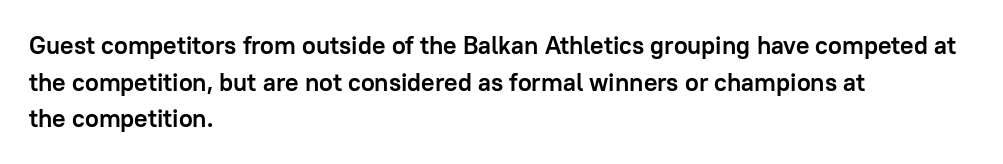
The image shows 25 px bold type, upright; set left-aligned, normal line spacing (1.47x), normal letter spacing, not underlined.
